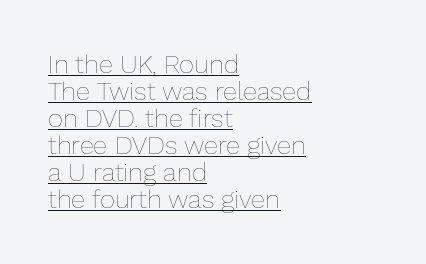
The image shows 26 px text type, upright; set left-aligned, tight line spacing (1.04x), normal letter spacing, underlined.
